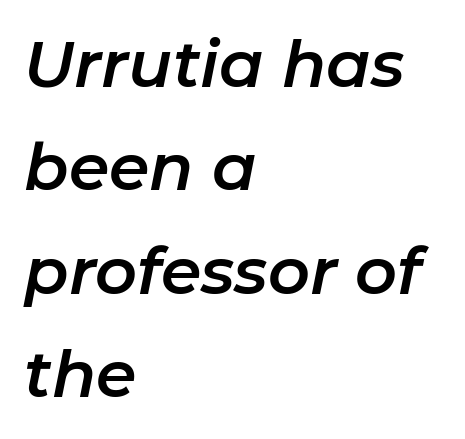
Q: Is the text italic (slanted)? A: Yes, it leans right by about 11 degrees.
Q: Is the text underlined? A: No.
Q: How is the paragraph aligned? A: Left-aligned.
Q: Is the spacing between letters normal or unusually wide? A: Normal.
Q: Is the spacing between lines tight, normal or loose? A: Normal.
Q: Width (condensed, normal, or wide)? A: Normal.
Q: Stroke contrast? A: Low.
Q: x-height? A: Medium.
Q: Monospaced? A: No.
